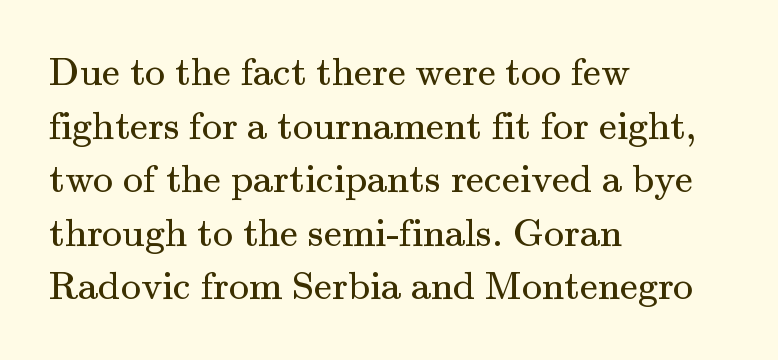
Q: Is the text bold? A: No.
Q: Is the text italic (slanted)? A: No, it is upright.
Q: Is the typeface a serif or a sans-serif typeface? A: Serif.
Q: Is the text underlined? A: No.
Q: How is the paragraph aligned? A: Left-aligned.
Q: Is the spacing between letters normal or unusually wide? A: Normal.
Q: Is the spacing between lines tight, normal or loose? A: Normal.
Q: Width (condensed, normal, or wide)? A: Normal.
Q: Stroke contrast? A: Medium.
Q: x-height? A: Small.
Q: Monospaced? A: No.
